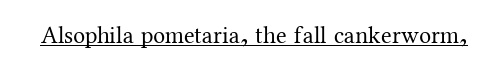
Q: Is the text bold? A: No.
Q: Is the text italic (slanted)? A: No, it is upright.
Q: Is the text underlined? A: Yes.
Q: Is the spacing between letters normal or unusually wide? A: Normal.
